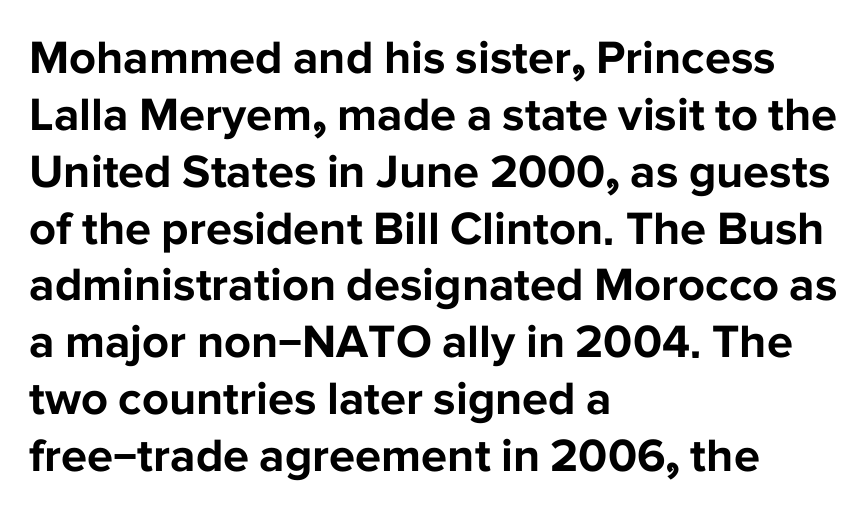
Does the lettering tilt? It doesn't — this is upright. The passage shown has conventional tracking throughout. Look at the stroke-to-counter ratio: heavy, a bold. A typesetter would call this proportional, since set widths differ per character. Type without underlining.
